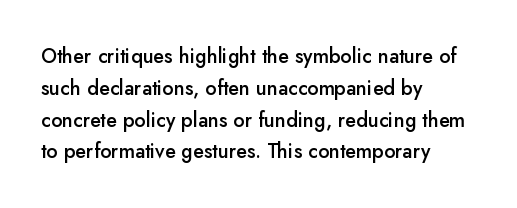
In terms of letterspacing, this is plain default setting. Words float on clear page, feet unadorned. A fair bit of extra ink — the face is semibold, not bold. One-word summary of the alignment: left. A typesetter would call this leading conventional body-copy spacing.
